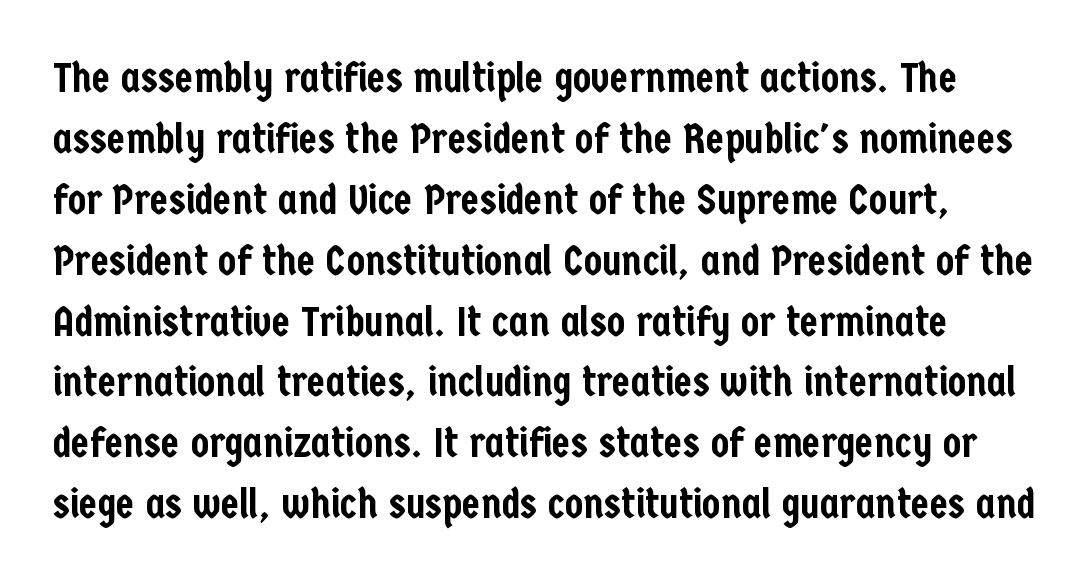
The rendering keeps characters at their native spacing. This is the regular roman posture of the typeface. One glance says typical: line gaps are just what's usual. No feet cap the strokes, marking this as sans-serif type. A clean baseline with only descenders dipping below it.
